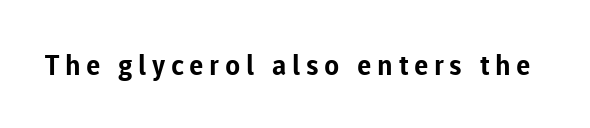
Q: Is the text bold? A: Yes.
Q: Is the text italic (slanted)? A: No, it is upright.
Q: Is the typeface a serif or a sans-serif typeface? A: Sans-serif.
Q: Is the text underlined? A: No.
Q: Is the spacing between letters normal or unusually wide? A: Unusually wide.
Q: Width (condensed, normal, or wide)? A: Normal.
Q: Stroke contrast? A: Low.
Q: x-height? A: Medium.
Q: Monospaced? A: No.
